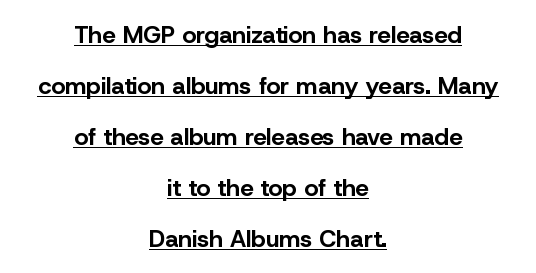
{"italic": "no", "bold": "yes", "underline": "yes", "align": "center", "line_spacing": "loose", "line_spacing_ratio": 2.12, "letter_spacing": "normal", "letter_spacing_em": 0.0, "glyph_px": 24}
